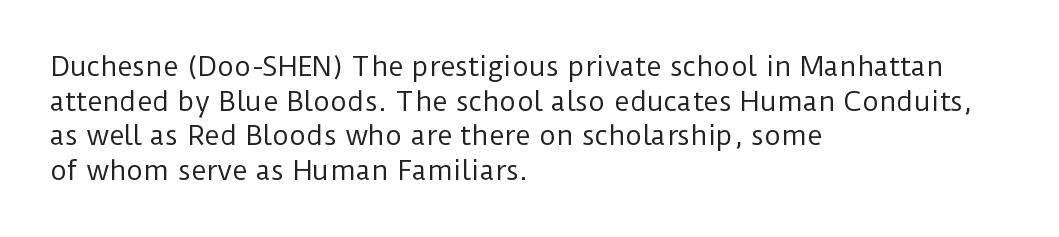
Q: Is the text bold? A: No.
Q: Is the text italic (slanted)? A: No, it is upright.
Q: Is the text underlined? A: No.
Q: How is the paragraph aligned? A: Left-aligned.
Q: Is the spacing between letters normal or unusually wide? A: Normal.
Q: Is the spacing between lines tight, normal or loose? A: Normal.
